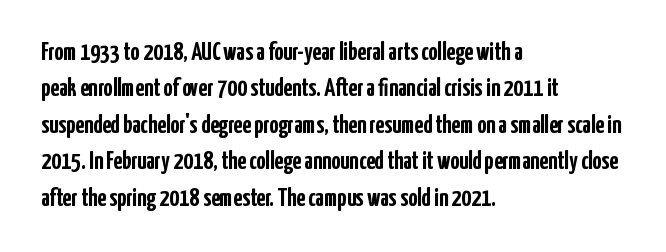
{"italic": "no", "bold": "yes", "underline": "no", "align": "left", "line_spacing": "normal", "line_spacing_ratio": 1.46, "letter_spacing": "normal", "letter_spacing_em": 0.0, "glyph_px": 25}
